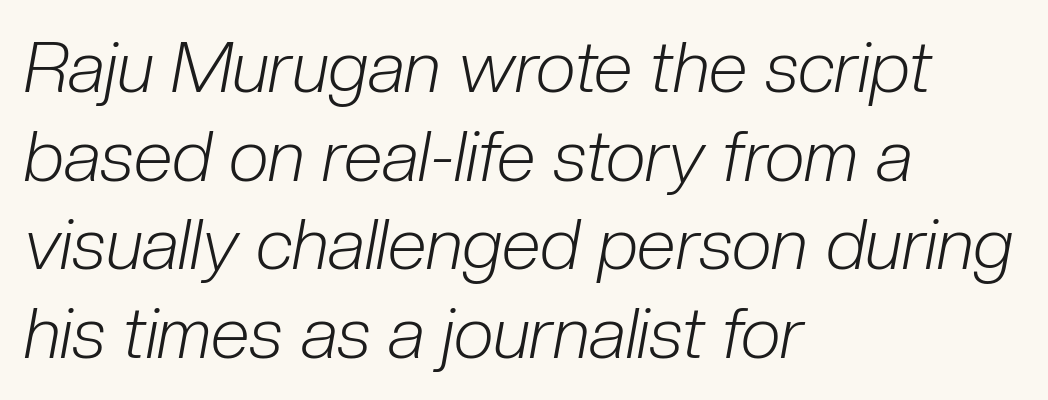
The strokes carry an ordinary text weight at most. The letterforms sit shoulder to shoulder at normal distance. Note the varied advance widths — an 'i' is clearly narrower than an 'm'. Honestly, there is no underline to notice here at all. Posture: slanted.
